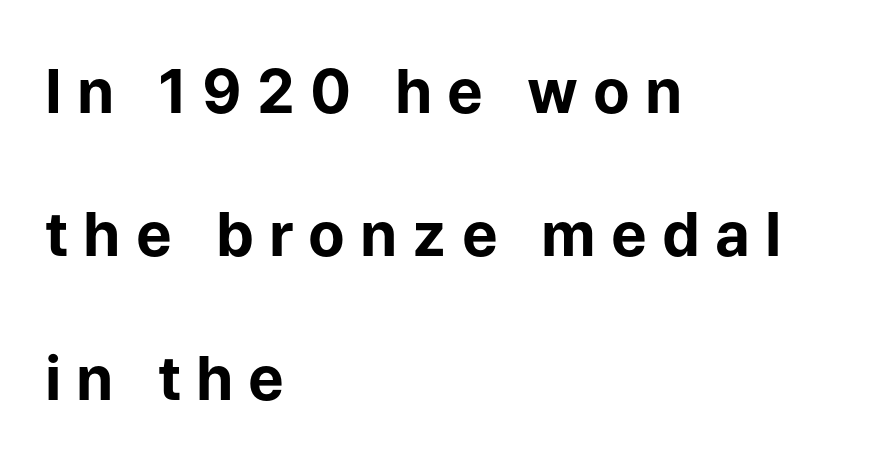
{"serif": "no", "italic": "no", "bold": "yes", "weight": "bold", "width": "normal", "stroke_contrast": "low", "x_height": "medium", "monospaced": "no", "underline": "no", "align": "left", "line_spacing": "loose", "line_spacing_ratio": 2.39, "letter_spacing": "wide", "letter_spacing_em": 0.25, "glyph_px": 60}
